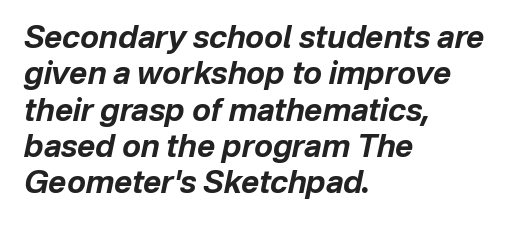
A bare baseline throughout the passage. No extra tracking has been applied to these lines. An italicized treatment has been applied to the whole sample. Varying glyph widths throughout — classic text-font behaviour. The rendering uses a bold face; every stroke is thick and dark.
